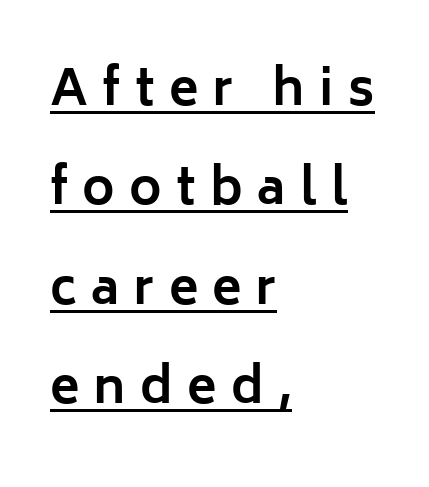
Spacing between characters has been opened up far beyond the box default. These lines are set flush left with a ragged right edge. The rendering uses natural spacing where letterforms have individual widths. The face used here is a sans, in the tradition of grotesques and geometrics. Students, this is bold: see how much ink each stroke carries. Somebody hit Ctrl+U on this one — the words are underlined.
